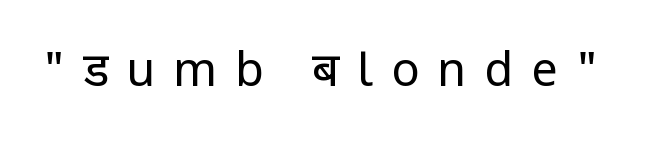
The image shows 47 px regular-weight, condensed sans-serif type, upright; set unusually wide letter spacing (+0.38 em), not underlined; low stroke contrast and a large x-height.
